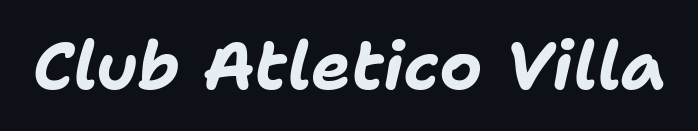
This is oblique type, the kind used for emphasis or titles. The gaps between neighbouring characters are ordinary and unremarkable. Here the designer chose a conventional face with non-uniform glyph widths. Honestly, there is no underline to notice here at all. Every letter is thick-stroked: bold, no question.
